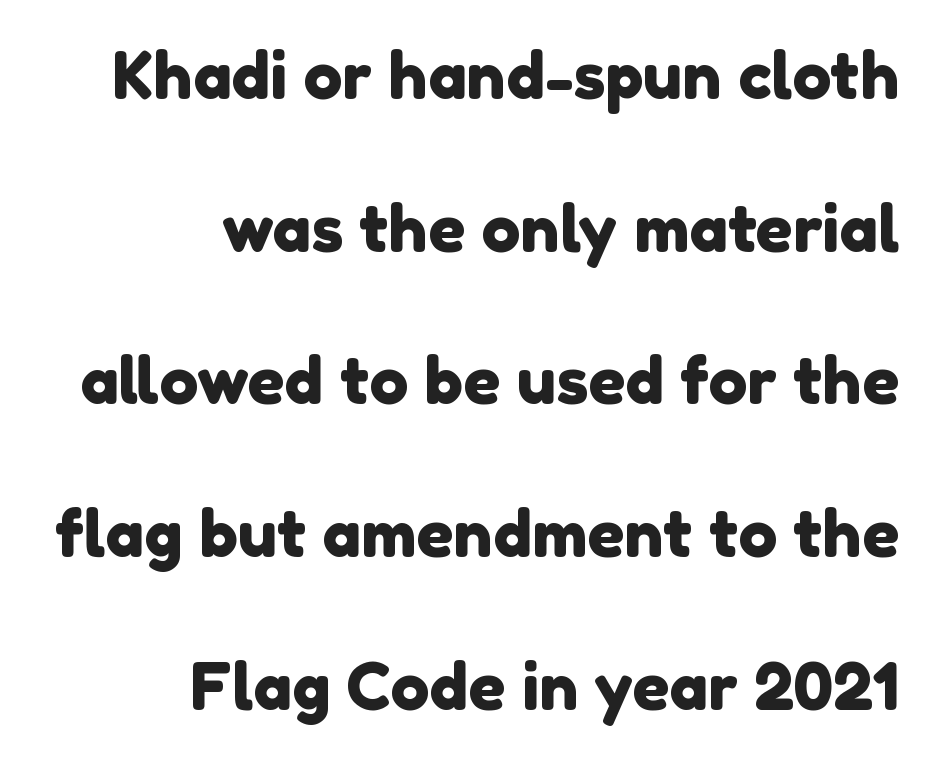
Think of a printed novel: that variable character pitch is what you see here. The strip under each line holds only bare page. Is the letter spacing exaggerated? No — it looks like the ordinary default. The text block is weighted toward the right margin, trailing off unevenly leftward.
